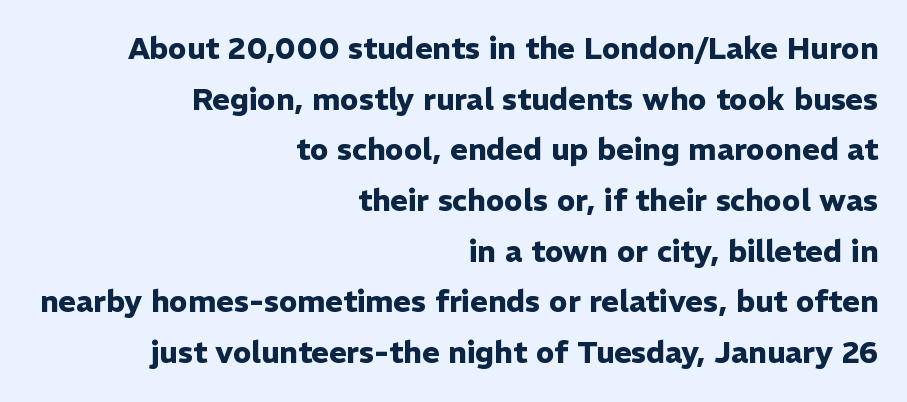
The image shows 30 px heavy sans-serif type, upright; set right-aligned, normal line spacing (1.69x), normal letter spacing, not underlined; low stroke contrast and a medium x-height.
